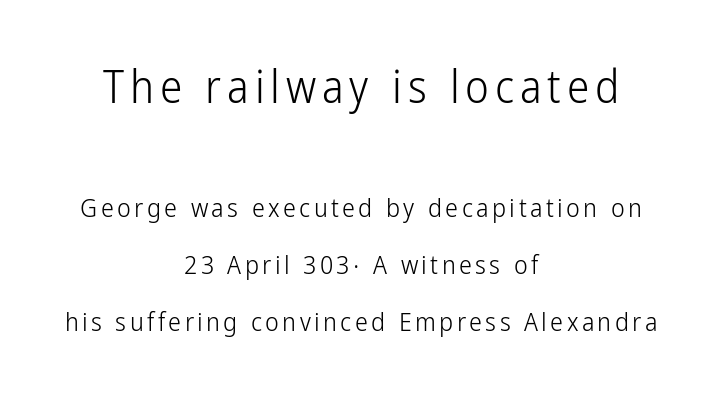
The image shows 45 px light, condensed sans-serif type, upright; set centered, loose line spacing (2.2x), not underlined; the first (top) block is 1.73x larger; low stroke contrast and a medium x-height.
